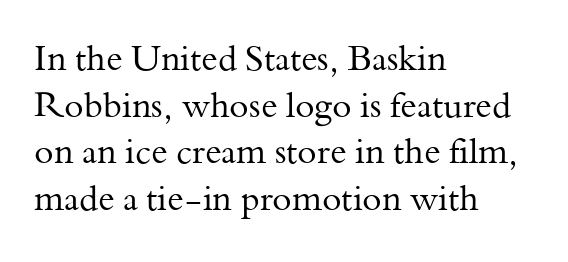
Weight: regular or lighter. The lines in this sample share a left origin and differ only in where they stop. Does extra space separate the letters? No, they use regular spacing. The rendering uses natural spacing where letterforms have individual widths. The zone under the glyphs is completely vacant. Every stem runs plumb, perpendicular to the baseline.
